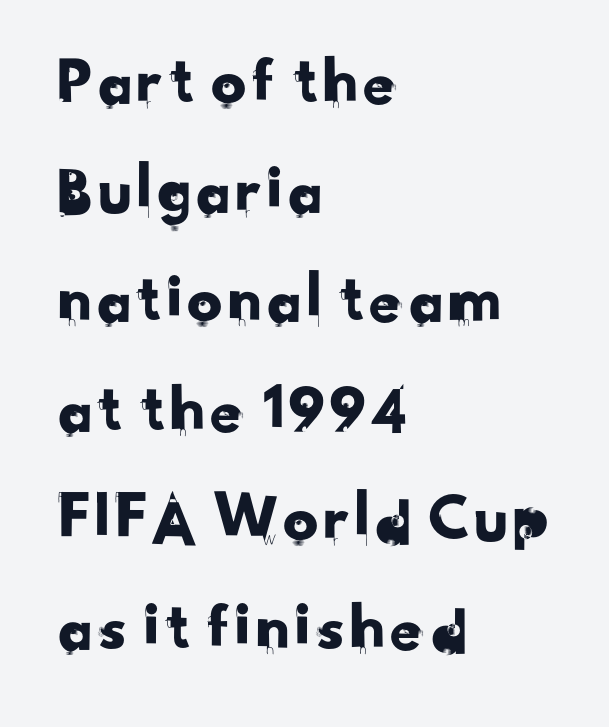
The rendering uses a moderate line-height, typical for paragraphs. Here the designer chose a conventional face with non-uniform glyph widths. These lines are set flush left with a ragged right edge. Rule under the text: the space is simply empty. Look at the bottom of the vertical strokes: they stop flat, with no serifs.
